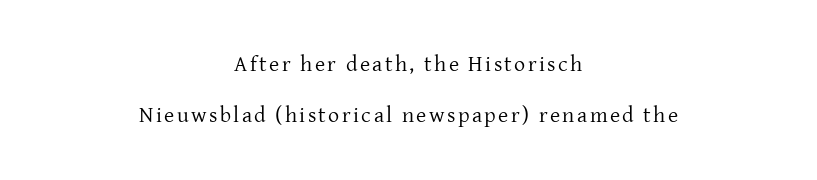
Nothing heavy about these letters — not bold at all. Leftover space on each line is divided equally before and after the words. Summary of vertical rhythm: relaxed, with wide interline spacing. No italicization has been applied; the sample stays upright. Underline: absent.
